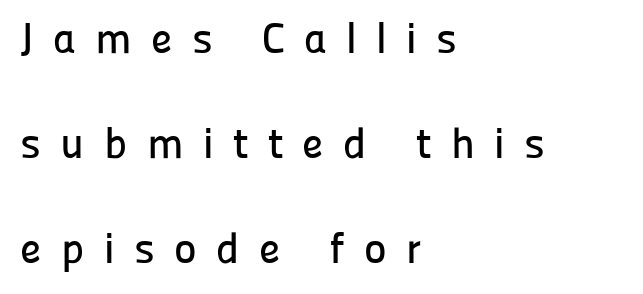
You can tell it's not italic because the verticals are truly vertical. The area under the type is left untouched. The horizontal fit of the characters is loose and conspicuously gappy. Summary of vertical rhythm: relaxed, with wide interline spacing. These lines are composed in type without serifs. Looks like regular typesetting: each glyph gets only the width it needs.
